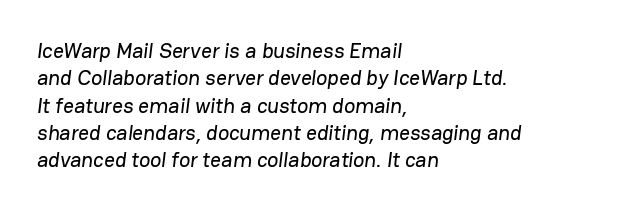
Any mark beneath the type? The region is blank. The vertical gap from one line to the next is medium. Compared with typical body copy, the letter spacing here is the same. The compositor pushed each line to the left boundary.
